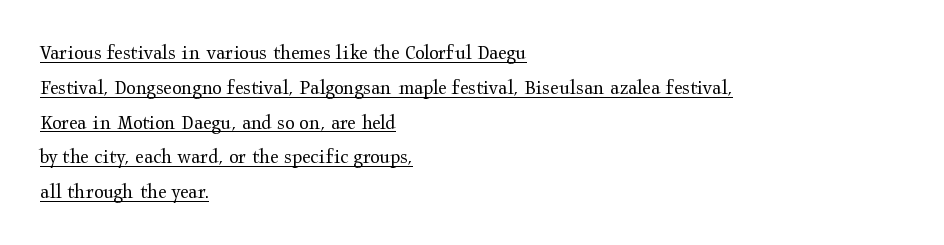
{"italic": "no", "bold": "no", "underline": "yes", "align": "left", "line_spacing": "normal", "line_spacing_ratio": 1.58, "letter_spacing": "normal", "letter_spacing_em": 0.0, "glyph_px": 22}
